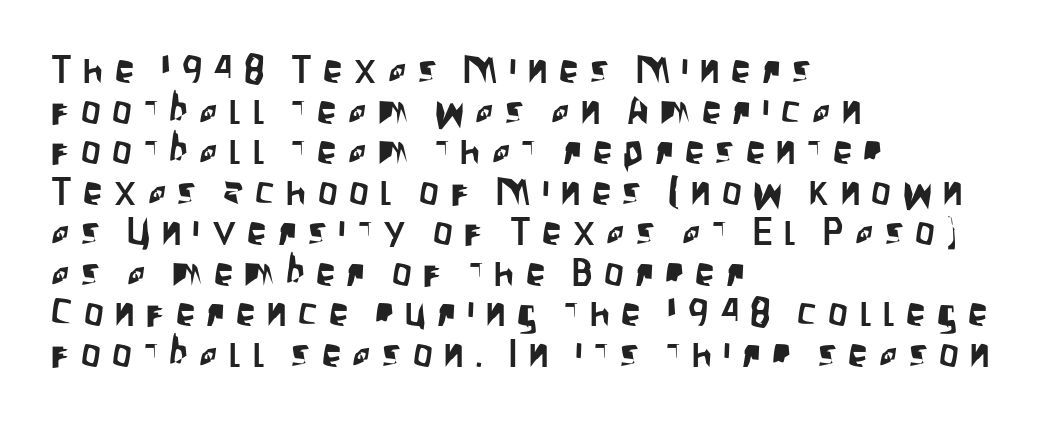
Q: Is the text italic (slanted)? A: No, it is upright.
Q: Is the typeface a serif or a sans-serif typeface? A: Sans-serif.
Q: Is the text underlined? A: No.
Q: How is the paragraph aligned? A: Left-aligned.
Q: Is the spacing between letters normal or unusually wide? A: Unusually wide.
Q: Is the spacing between lines tight, normal or loose? A: Tight.
Q: Width (condensed, normal, or wide)? A: Condensed.
Q: Stroke contrast? A: Low.
Q: x-height? A: Large.
Q: Monospaced? A: No.
